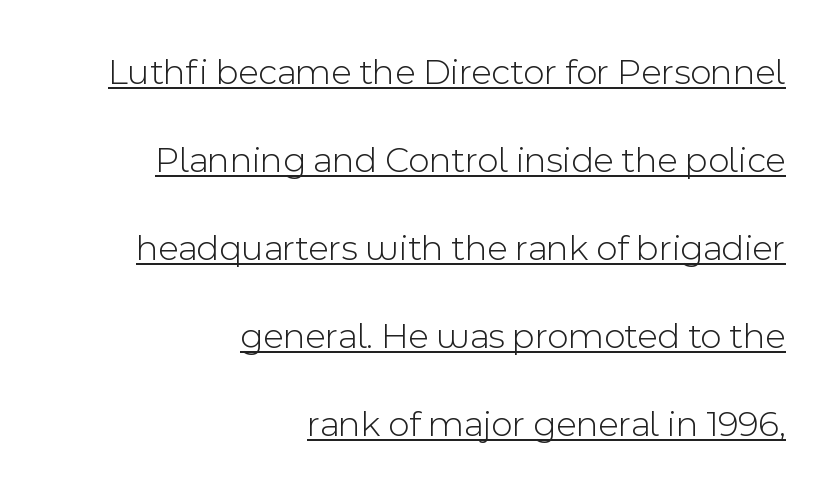
Q: Is the text bold? A: No.
Q: Is the text italic (slanted)? A: No, it is upright.
Q: Is the typeface a serif or a sans-serif typeface? A: Sans-serif.
Q: Is the text underlined? A: Yes.
Q: How is the paragraph aligned? A: Right-aligned.
Q: Is the spacing between letters normal or unusually wide? A: Normal.
Q: Is the spacing between lines tight, normal or loose? A: Loose.
Q: Width (condensed, normal, or wide)? A: Normal.
Q: x-height? A: Medium.
Q: Monospaced? A: No.
